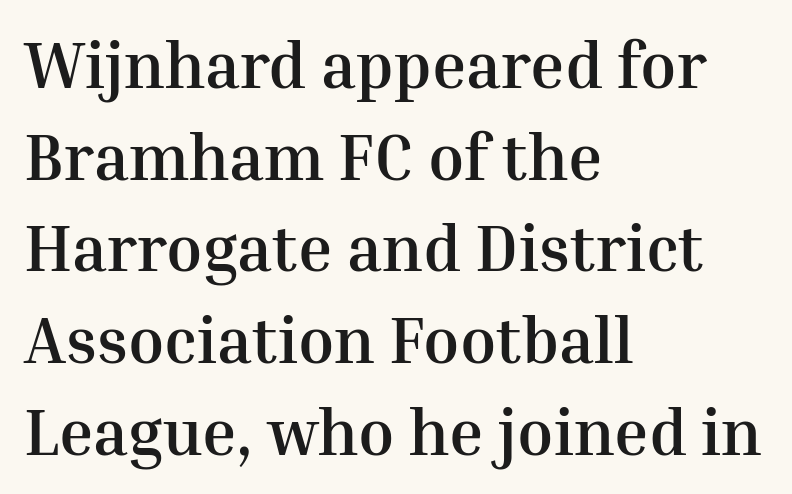
Q: Is the text bold? A: Yes.
Q: Is the text italic (slanted)? A: No, it is upright.
Q: Is the typeface a serif or a sans-serif typeface? A: Serif.
Q: Is the text underlined? A: No.
Q: How is the paragraph aligned? A: Left-aligned.
Q: Is the spacing between letters normal or unusually wide? A: Normal.
Q: Is the spacing between lines tight, normal or loose? A: Normal.
Q: Width (condensed, normal, or wide)? A: Normal.
Q: Stroke contrast? A: Medium.
Q: x-height? A: Medium.
Q: Monospaced? A: No.
